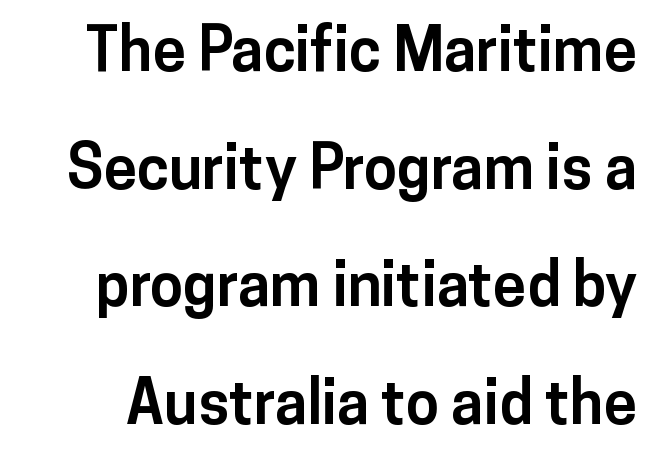
{"serif": "no", "italic": "no", "bold": "yes", "weight": "bold", "width": "normal", "stroke_contrast": "low", "x_height": "medium", "monospaced": "no", "underline": "no", "line_spacing": "loose", "line_spacing_ratio": 1.96, "letter_spacing": "normal", "letter_spacing_em": 0.0, "glyph_px": 60}
